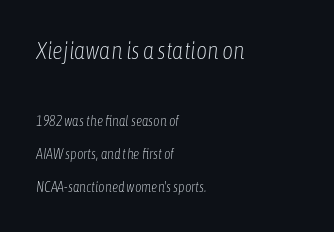
The image shows 24 px text type, italic (leaning right); set left-aligned, loose line spacing (2.36x), normal letter spacing, not underlined; the first (top) block is 1.71x larger.
